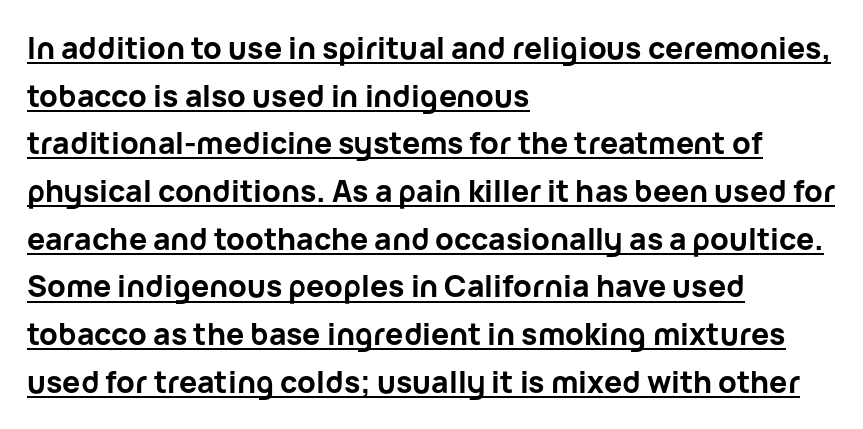
It's the straight-up-and-down kind of type. Serif or sans? Sans — the stroke terminals are bare. Looks like regular typesetting: each glyph gets only the width it needs. Inter-character spacing is left at the font's built-in metrics. Chunky letters — that's bold for sure. Left-aligned paragraph, ragged on the right.
